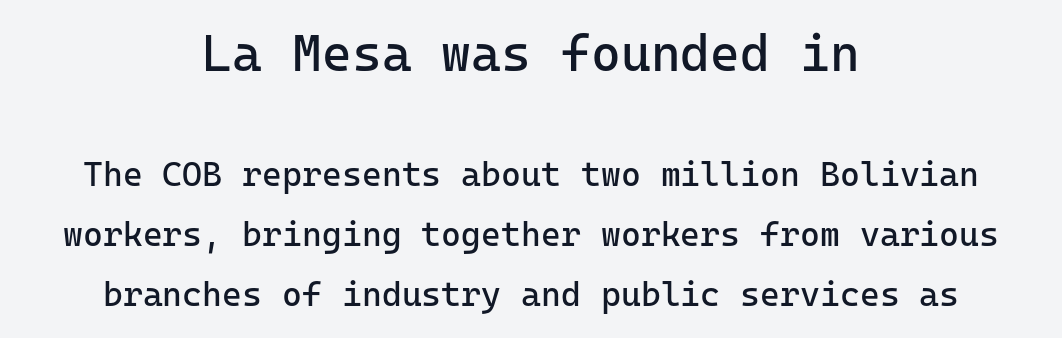
The image shows 51 px regular-weight sans-serif type, upright, monospaced; set centered, line spacing 1.77x, normal letter spacing, not underlined; the first (top) block is 1.5x larger; low stroke contrast and a medium x-height.
